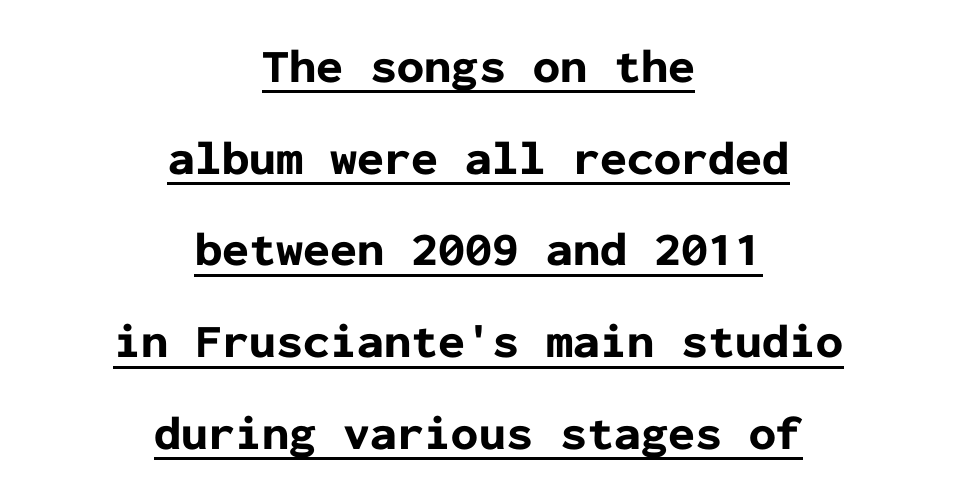
Spacing between characters is what you'd get straight out of the box. This block would shrink considerably if given ordinary leading; it's expanded now. The strokes are fattened all the way to bold. The rendered words wear a rule along their underside. The typography opts for an upright posture over an oblique one.
